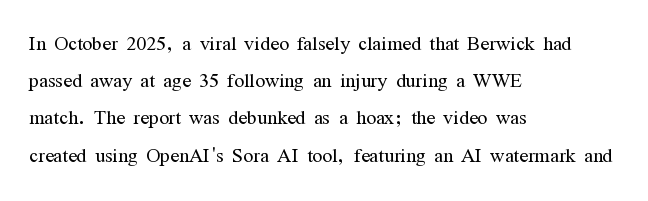
The image shows 26 px text type, upright; set left-aligned, normal line spacing (1.43x), normal letter spacing, not underlined.
